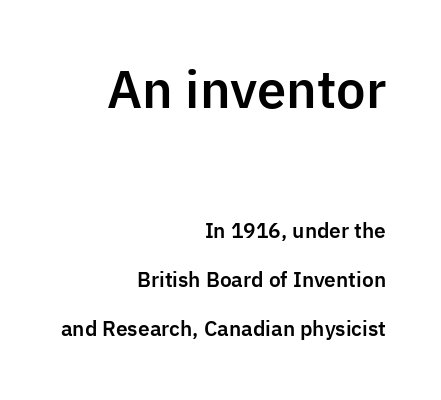
Q: Is the text italic (slanted)? A: No, it is upright.
Q: Is the typeface a serif or a sans-serif typeface? A: Sans-serif.
Q: Is the text underlined? A: No.
Q: How is the paragraph aligned? A: Right-aligned.
Q: Is the spacing between letters normal or unusually wide? A: Normal.
Q: Is the spacing between lines tight, normal or loose? A: Loose.
Q: Which block of text is set in a larger size, the first (top) or the second (bottom)? A: The first (top) one.
Q: Width (condensed, normal, or wide)? A: Normal.
Q: Stroke contrast? A: Low.
Q: x-height? A: Medium.
Q: Monospaced? A: No.
